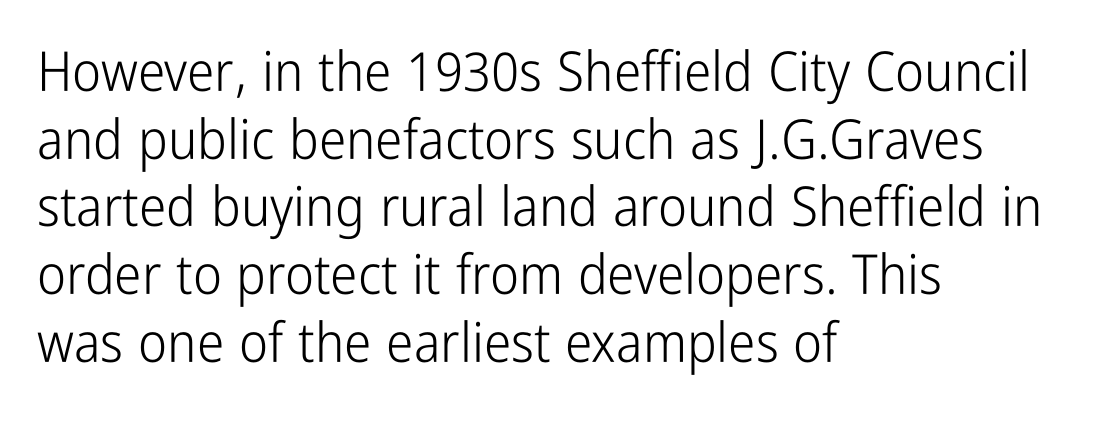
{"serif": "no", "italic": "no", "bold": "no", "weight": "light", "width": "condensed", "stroke_contrast": "low", "x_height": "medium", "monospaced": "no", "underline": "no", "align": "left", "line_spacing_ratio": 1.23, "letter_spacing": "normal", "letter_spacing_em": 0.0, "glyph_px": 55}
